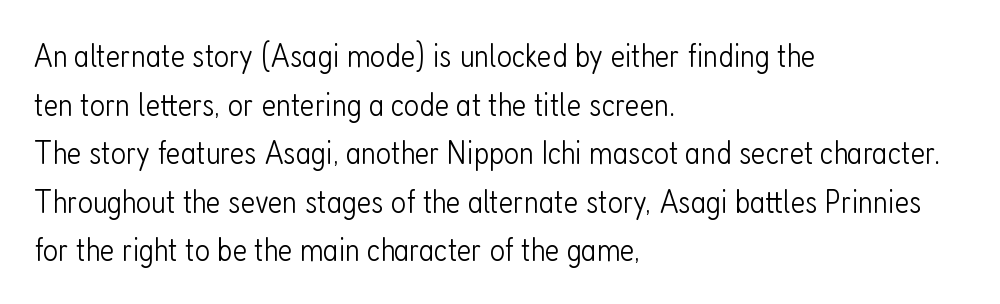
{"serif": "no", "italic": "no", "bold": "no", "weight": "light", "width": "condensed", "stroke_contrast": "low", "x_height": "medium", "monospaced": "no", "underline": "no", "align": "left", "line_spacing": "normal", "line_spacing_ratio": 1.47, "letter_spacing": "normal", "letter_spacing_em": 0.0, "glyph_px": 33}
